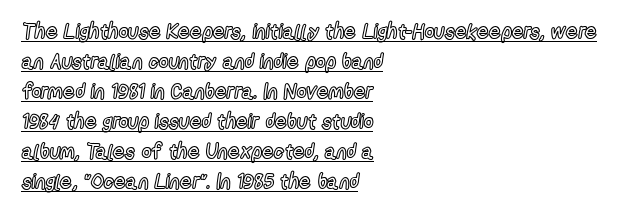
A normal amount of white space separates one row of letters from the next. If you drew a ruler down the left edge, every line would touch it. No extra tracking has been applied to these lines. Students, observe the line beneath the letters — that is underlining.
